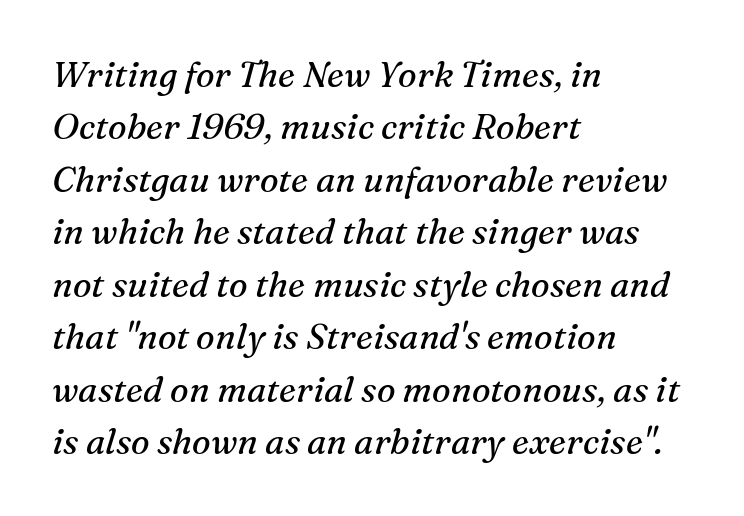
These lines keep a tight, regular rhythm from letter to letter. Think of a printed novel: that variable character pitch is what you see here. Evenly set lines give the paragraph a standard silhouette. Descenders are the only things crossing below the line. The face used here is seriffed, in the tradition of book romans. The strokes are not fattened; the text isn't bold.
